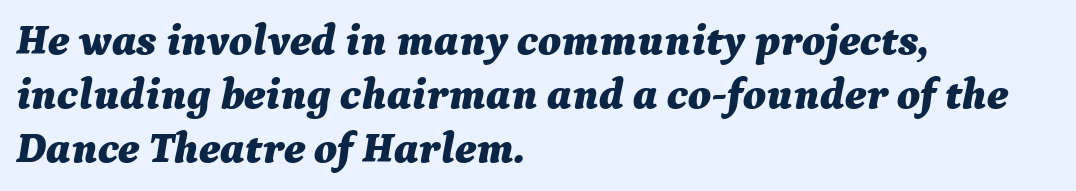
Q: Is the text bold? A: Yes.
Q: Is the text italic (slanted)? A: Yes, it leans right by about 9 degrees.
Q: Is the text underlined? A: No.
Q: How is the paragraph aligned? A: Left-aligned.
Q: Is the spacing between letters normal or unusually wide? A: Normal.
Q: Width (condensed, normal, or wide)? A: Normal.
Q: Stroke contrast? A: Medium.
Q: x-height? A: Medium.
Q: Monospaced? A: No.
